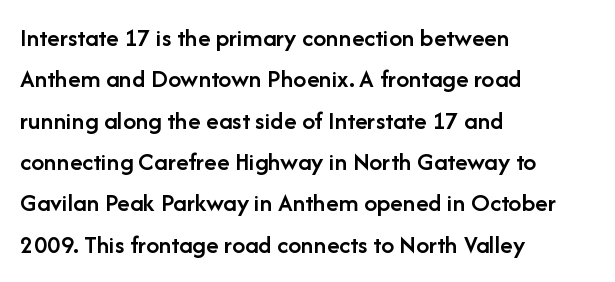
The lines are quadded left. Descenders hang freely into open space. Semibold letterforms, between regular and bold. Observe the ordinary spacing: letters are neighbours, not strangers.
